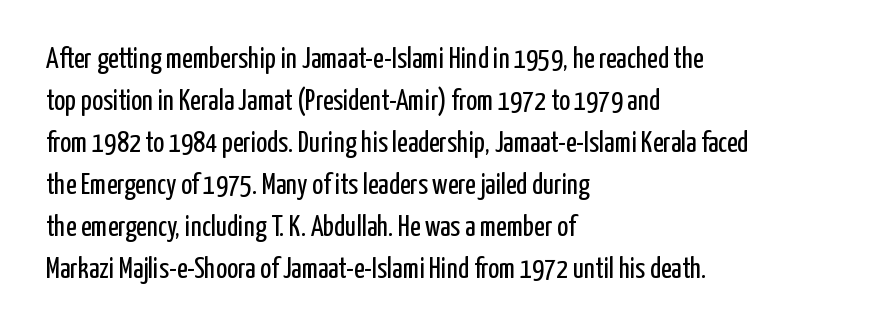
The image shows 29 px regular-weight, condensed sans-serif type, upright; set left-aligned, normal line spacing (1.45x), normal letter spacing, not underlined; low stroke contrast and a medium x-height.
